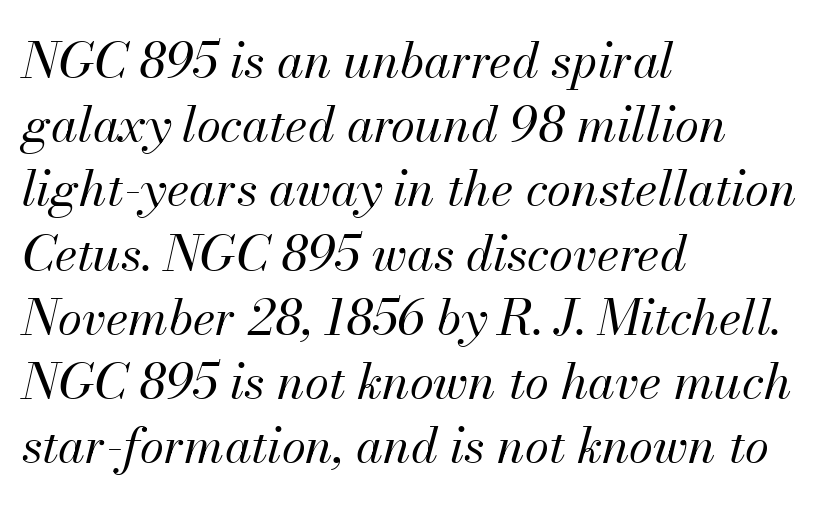
The image shows 49 px regular-weight type, italic (leaning right); set left-aligned, normal line spacing (1.31x), normal letter spacing, not underlined; medium stroke contrast and a small x-height.
